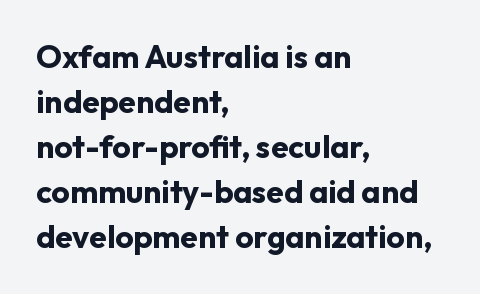
The letters advance in unequal steps, a hallmark of proportional type. In CSS terms this would be text-align: left. Words appear dense and cohesive because spacing is normal. A typesetter would label this face a sans. Descenders hang freely into open space.
